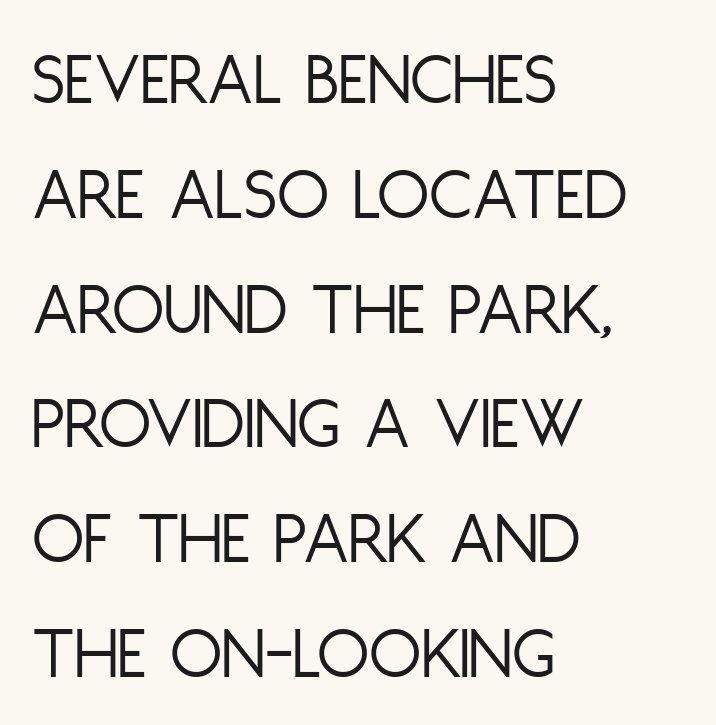
The image shows 76 px light, condensed sans-serif type, upright; set left-aligned, normal line spacing (1.51x), normal letter spacing, not underlined; low stroke contrast and a large x-height.
